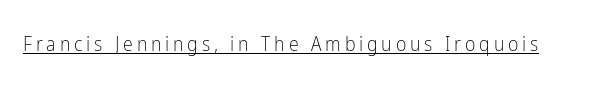
The image shows 20 px text type, upright; set underlined.
